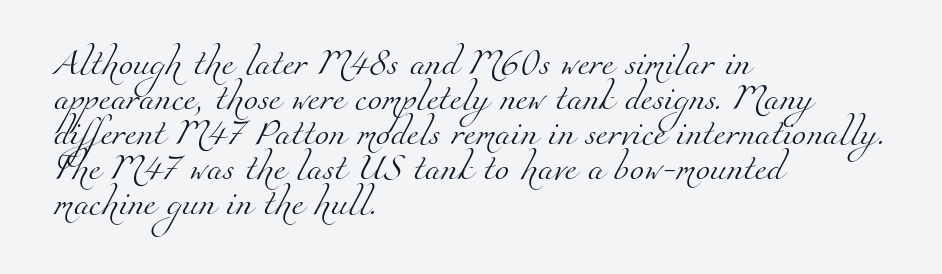
Q: Is the text bold? A: No.
Q: Is the text underlined? A: No.
Q: How is the paragraph aligned? A: Left-aligned.
Q: Is the spacing between letters normal or unusually wide? A: Normal.
Q: Is the spacing between lines tight, normal or loose? A: Normal.
